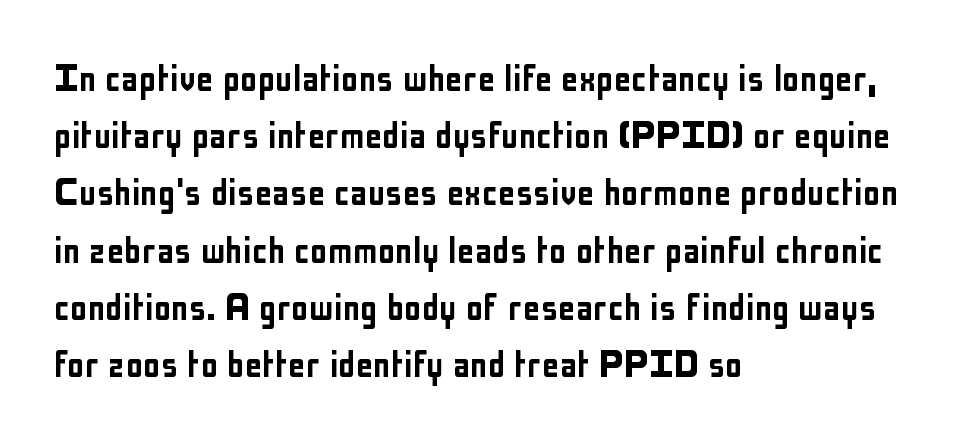
The image shows 44 px condensed sans-serif type, upright; set left-aligned, normal line spacing (1.3x), normal letter spacing, not underlined; low stroke contrast and a medium x-height.
